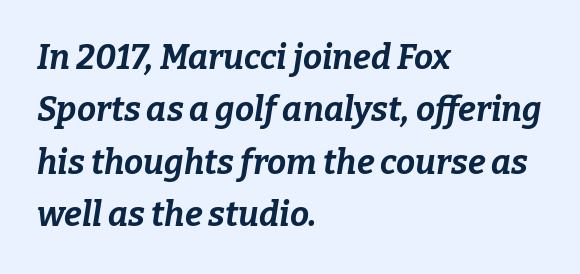
Q: Is the text bold? A: Yes.
Q: Is the text italic (slanted)? A: Yes, it leans right by about 9 degrees.
Q: Is the text underlined? A: No.
Q: How is the paragraph aligned? A: Left-aligned.
Q: Is the spacing between letters normal or unusually wide? A: Normal.
Q: Is the spacing between lines tight, normal or loose? A: Normal.
Q: Width (condensed, normal, or wide)? A: Normal.
Q: Stroke contrast? A: Low.
Q: x-height? A: Medium.
Q: Monospaced? A: No.
